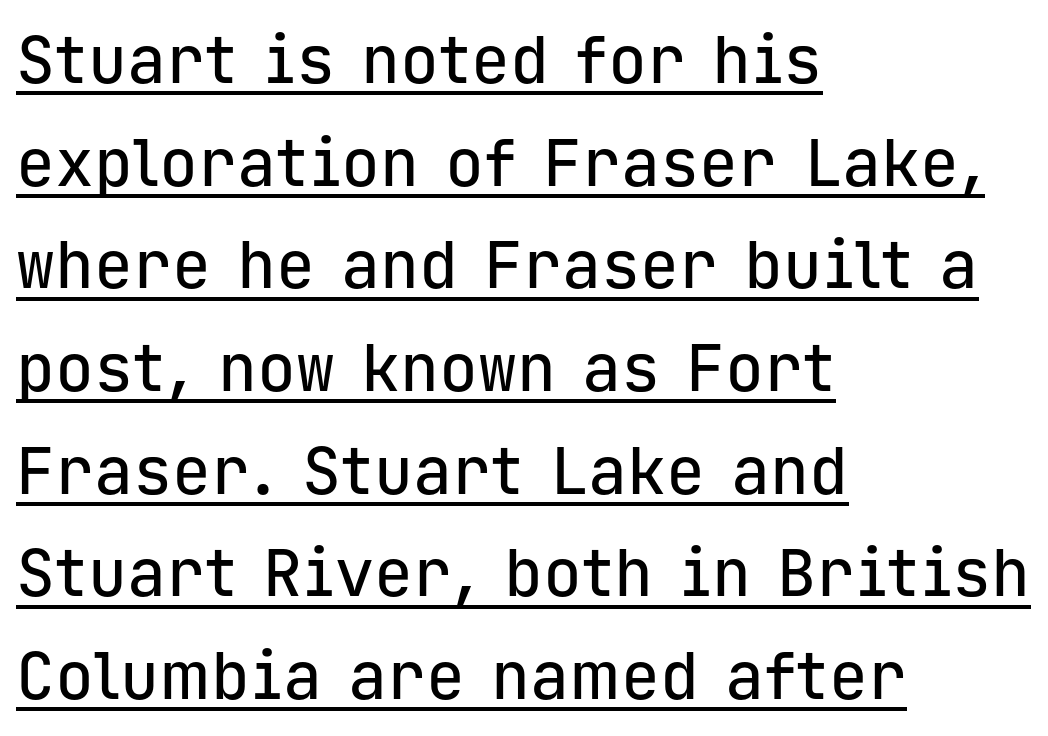
{"serif": "no", "italic": "no", "width": "normal", "stroke_contrast": "low", "x_height": "medium", "monospaced": "yes", "underline": "yes", "align": "left", "line_spacing": "normal", "line_spacing_ratio": 1.58, "letter_spacing": "normal", "letter_spacing_em": 0.0, "glyph_px": 65}
